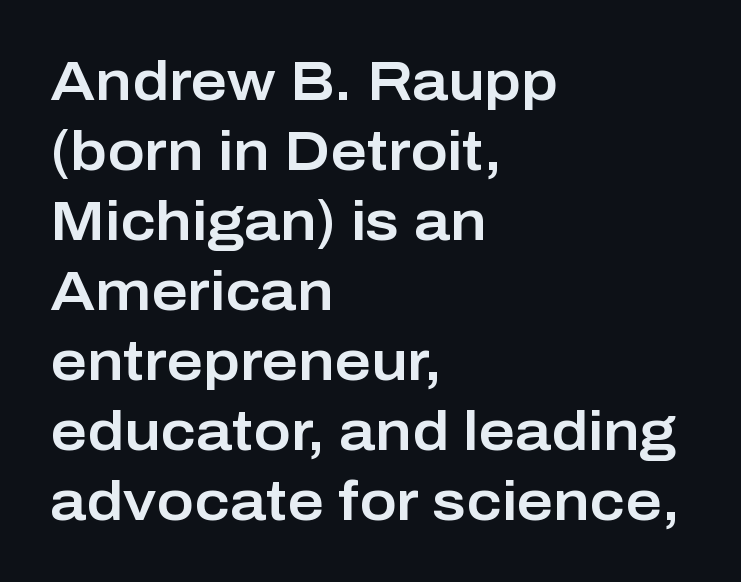
Default kerning and tracking; the words read as compact shapes. The rendering shows plain stroke endings on the letterforms — a sans-serif design. The letters stand straight up with perfectly vertical stems. The lines are quadded left.
